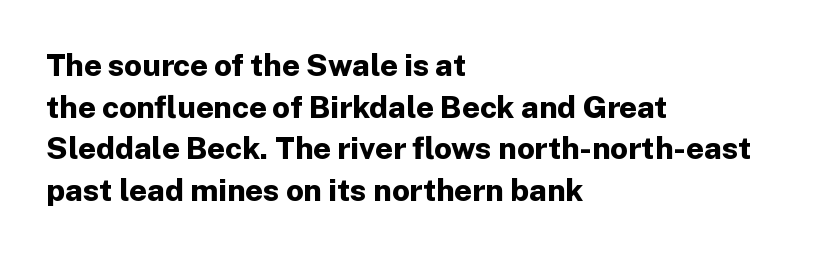
{"serif": "no", "italic": "no", "bold": "yes", "weight": "bold", "width": "normal", "stroke_contrast": "low", "x_height": "medium", "monospaced": "no", "underline": "no", "align": "left", "line_spacing": "normal", "line_spacing_ratio": 1.34, "letter_spacing": "normal", "letter_spacing_em": 0.0, "glyph_px": 31}
